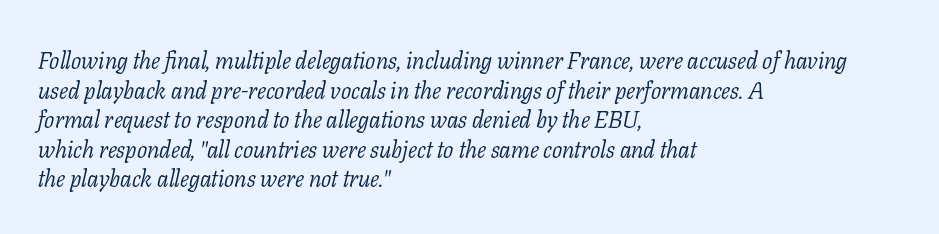
The image shows 24 px text type, italic (leaning right); set left-aligned, line spacing 1.23x, normal letter spacing, not underlined.
